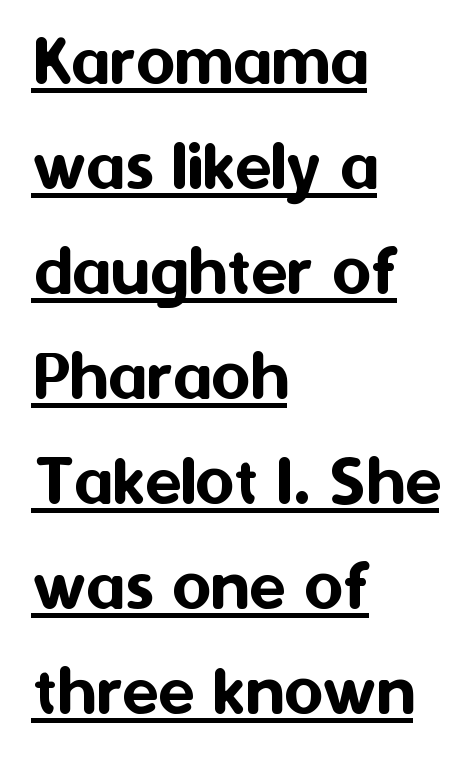
The image shows 75 px sans-serif type, upright; set left-aligned, normal line spacing (1.4x), normal letter spacing, underlined; medium stroke contrast and a medium x-height.
